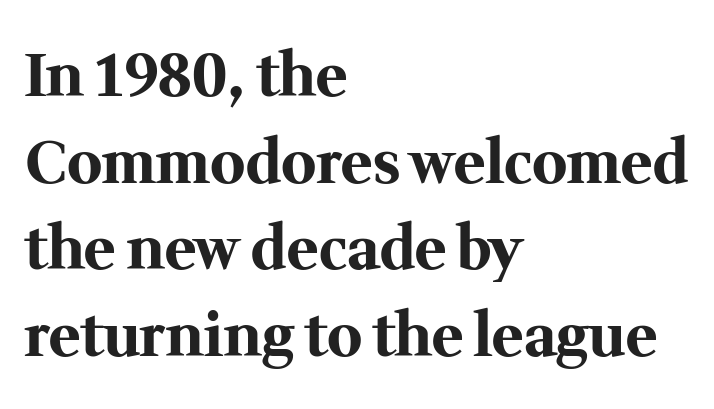
The image shows 59 px bold serif type, upright; set left-aligned, normal line spacing (1.47x), normal letter spacing, not underlined; medium stroke contrast and a medium x-height.
